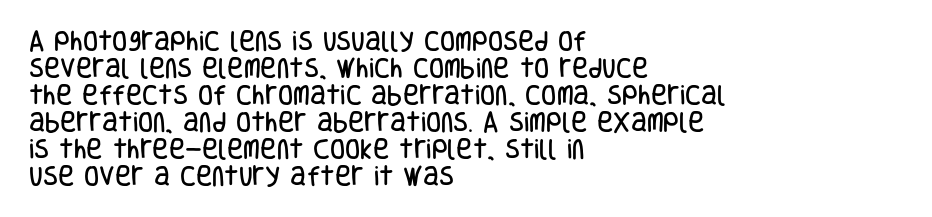
The image shows 22 px text type, upright; set left-aligned, line spacing 1.23x, normal letter spacing, not underlined.
